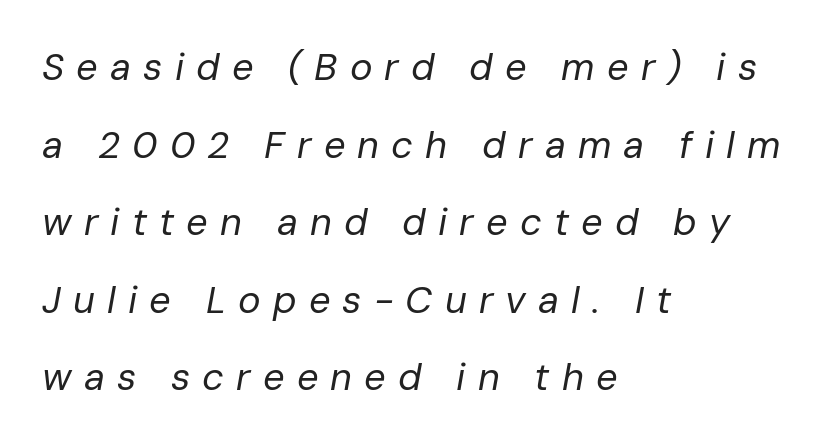
{"italic": "yes", "lean": "right", "slant_degrees": 10, "bold": "no", "weight": "regular", "width": "normal", "stroke_contrast": "low", "x_height": "medium", "monospaced": "no", "underline": "no", "align": "left", "line_spacing": "loose", "line_spacing_ratio": 2.04, "letter_spacing": "wide", "letter_spacing_em": 0.32, "glyph_px": 38}
